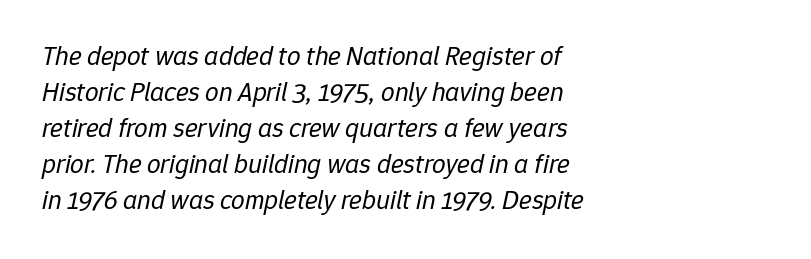
The face used here is rendered with its standard letterfit. Think standard paragraph weight, or any step lighter than that. The lines sit at an ordinary, default distance from one another. This sample is left-justified, so line endings fall wherever the words run out. The specimen omits any rule beneath the text block's lines. The letters are slanted; this is an italic face.
